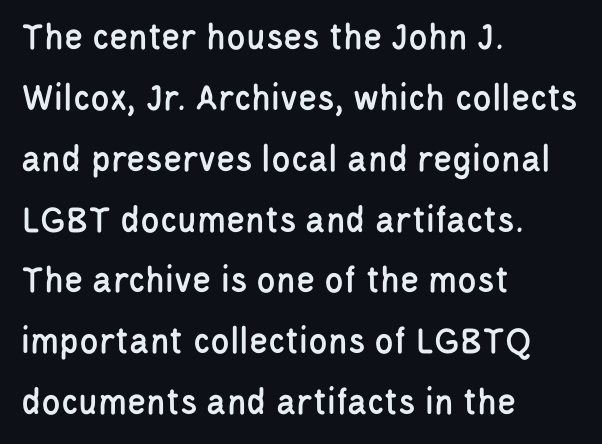
The image shows 39 px condensed sans-serif type, upright; set left-aligned, normal line spacing (1.56x), normal letter spacing, not underlined; low stroke contrast and a large x-height.
